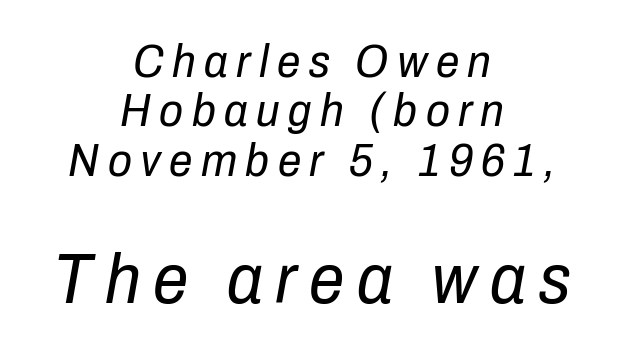
The passage shown is not bold in any degree. The passage shown is typed in a proportional face where columns would drift. One-word summary of the alignment: center. Size hierarchy here favors the trailing block over the leading one.
